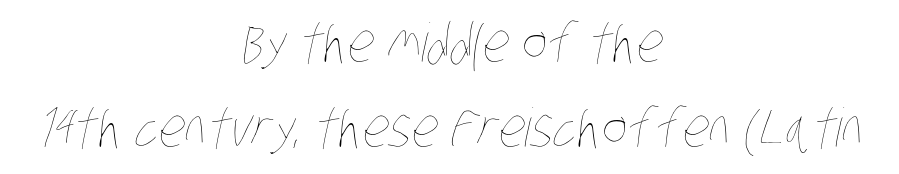
The passage shown stacks its lines at a standard gap. A centered setting, common on invitations and titles, is used for this passage. Check under the words: just untouched page. Is this a fixed-width face? No — the glyphs have proportional, varying widths.
